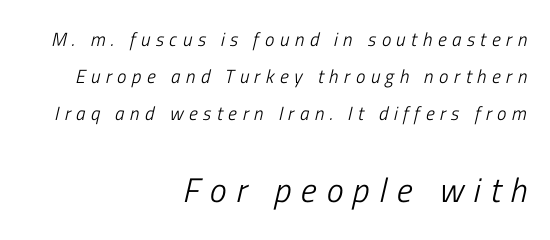
Q: Is the text bold? A: No.
Q: Is the text italic (slanted)? A: Yes, it leans right by about 13 degrees.
Q: Is the text underlined? A: No.
Q: How is the paragraph aligned? A: Right-aligned.
Q: Is the spacing between letters normal or unusually wide? A: Unusually wide.
Q: Is the spacing between lines tight, normal or loose? A: Loose.
Q: Which block of text is set in a larger size, the first (top) or the second (bottom)? A: The second (bottom) one.
Q: Width (condensed, normal, or wide)? A: Condensed.
Q: Stroke contrast? A: Low.
Q: x-height? A: Medium.
Q: Monospaced? A: No.
